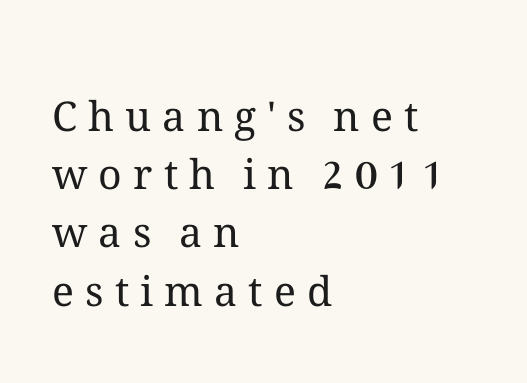
The image shows 41 px regular-weight type, upright; set left-aligned, normal line spacing (1.42x), unusually wide letter spacing (+0.27 em), not underlined; medium stroke contrast and a medium x-height.
